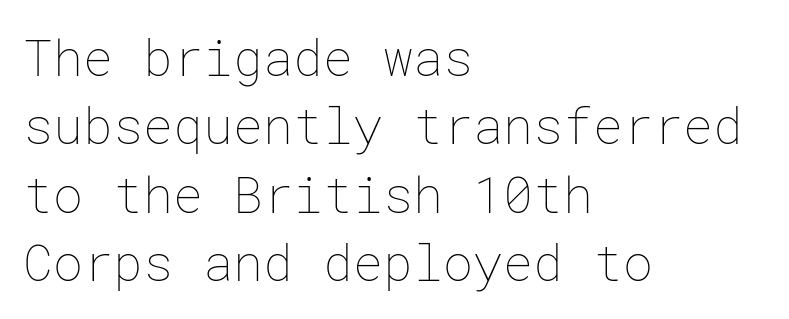
{"italic": "no", "bold": "no", "weight": "thin", "width": "normal", "stroke_contrast": "low", "x_height": "medium", "underline": "no", "align": "left", "line_spacing": "normal", "line_spacing_ratio": 1.37, "letter_spacing": "normal", "letter_spacing_em": 0.0, "glyph_px": 50}
